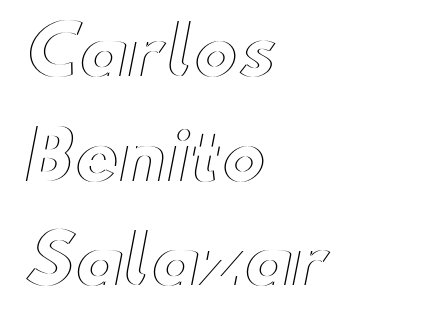
The image shows 67 px wide type; set left-aligned, normal line spacing (1.56x), normal letter spacing, not underlined; a small x-height.
